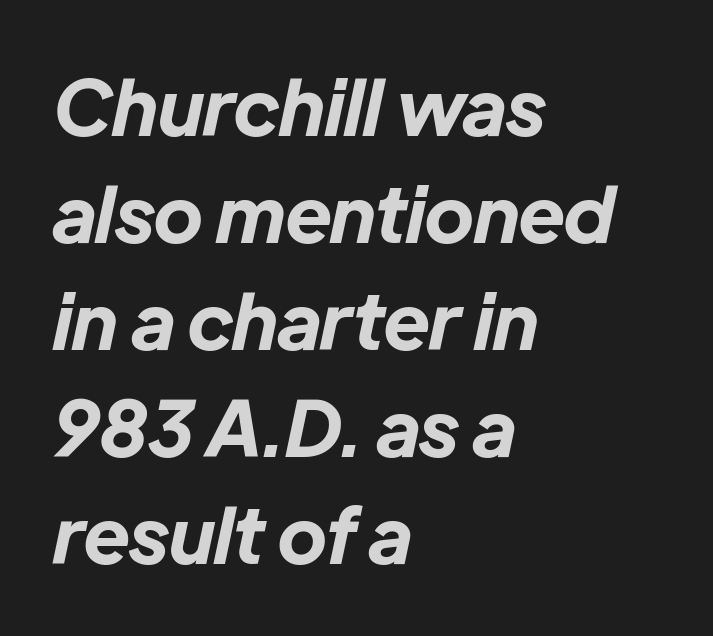
The sample has been set heavy, in full bold. Default kerning and tracking; the words read as compact shapes. Tall strokes in this sample are angled rather than plumb. Each letter keeps its own natural width here, so spacing adapts to shape. Decoration check: the copy has no underline.
